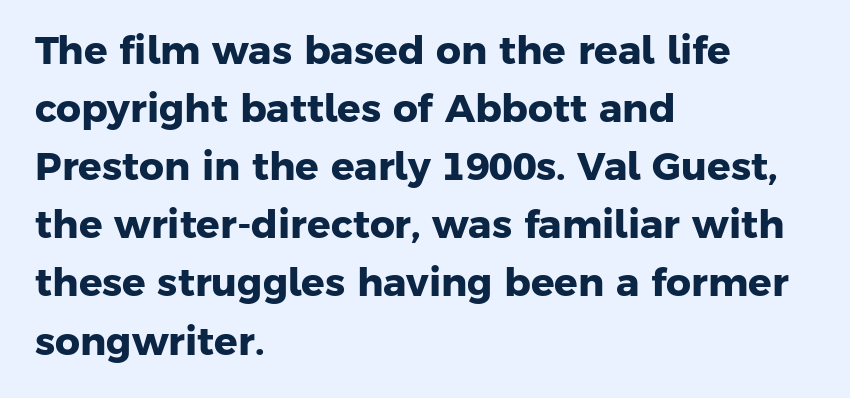
The image shows 39 px heavy sans-serif type; set left-aligned, normal line spacing (1.49x), normal letter spacing, not underlined; low stroke contrast and a medium x-height.
